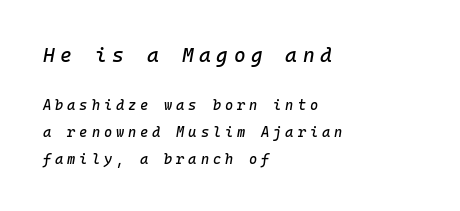
{"italic": "yes", "lean": "right", "slant_degrees": 10, "underline": "no", "align": "left", "line_spacing": "loose", "line_spacing_ratio": 1.91, "letter_spacing": "wide", "letter_spacing_em": 0.28, "larger_block": "first", "size_ratio": 1.43, "glyph_px": 20}
